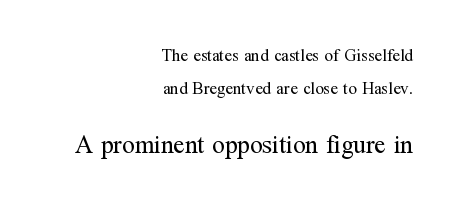
{"italic": "no", "bold": "no", "underline": "no", "align": "right", "line_spacing": "loose", "line_spacing_ratio": 1.94, "letter_spacing": "normal", "letter_spacing_em": 0.0, "larger_block": "second", "size_ratio": 1.47, "glyph_px": 25}
